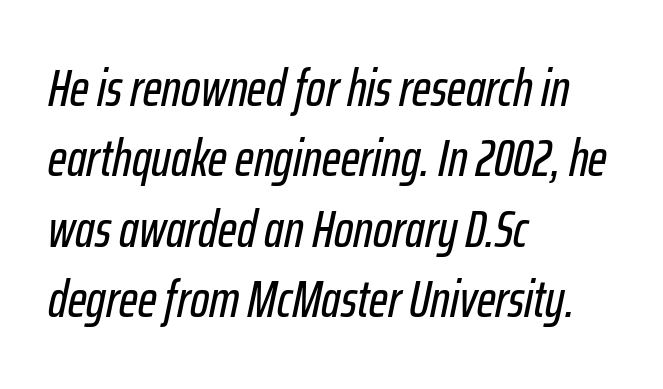
The image shows 51 px condensed type, italic (leaning right); set left-aligned, normal line spacing (1.38x), normal letter spacing, not underlined; low stroke contrast and a medium x-height.
